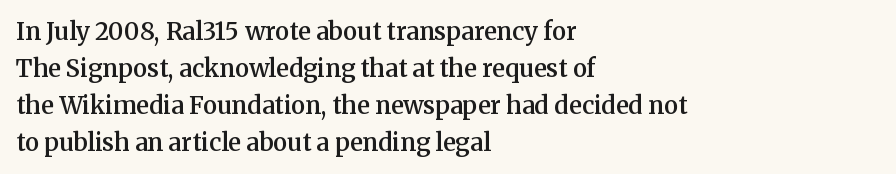
The image shows 24 px text type, upright; set left-aligned, normal line spacing (1.54x), normal letter spacing, not underlined.
